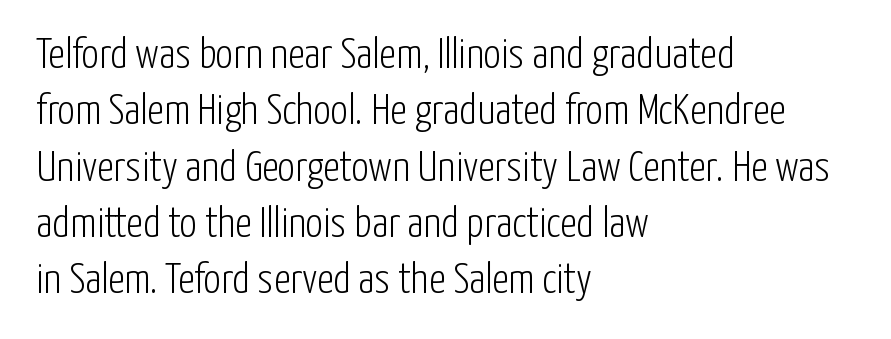
{"serif": "no", "italic": "no", "bold": "no", "weight": "light", "width": "condensed", "stroke_contrast": "low", "x_height": "medium", "monospaced": "no", "underline": "no", "align": "left", "line_spacing": "normal", "line_spacing_ratio": 1.31, "letter_spacing": "normal", "letter_spacing_em": 0.0, "glyph_px": 43}
